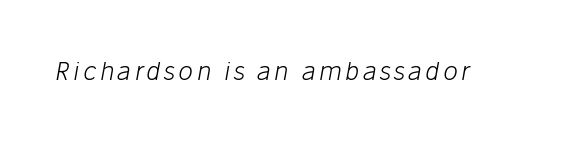
{"italic": "yes", "lean": "right", "slant_degrees": 10, "bold": "no", "underline": "no", "glyph_px": 25}
